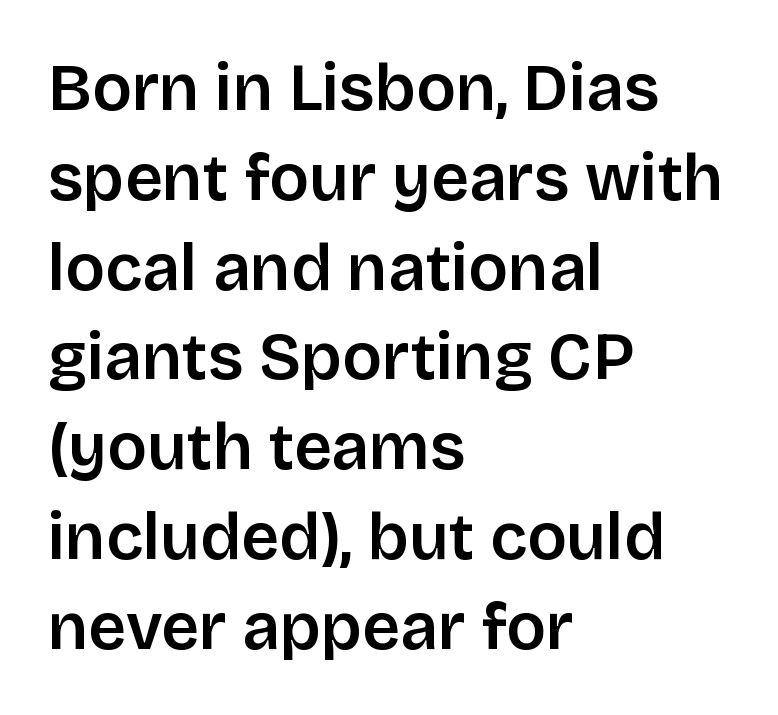
These lines are rendered in a variable-pitch font. The gaps between neighbouring characters are ordinary and unremarkable. Casual observation: everything's shoved over to the left. Nope, not italic — everything's standing straight. Nope, no serifs anywhere on these letters. Is there much room between lines? A standard amount, neither cramped nor airy.
